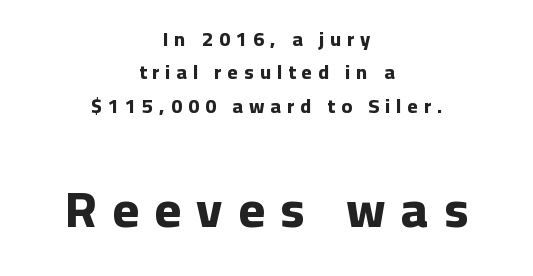
{"serif": "no", "italic": "no", "bold": "yes", "weight": "bold", "width": "normal", "stroke_contrast": "low", "x_height": "medium", "monospaced": "no", "underline": "no", "align": "center", "line_spacing": "normal", "line_spacing_ratio": 1.67, "letter_spacing": "wide", "letter_spacing_em": 0.3, "larger_block": "second", "size_ratio": 2.55, "glyph_px": 51}
